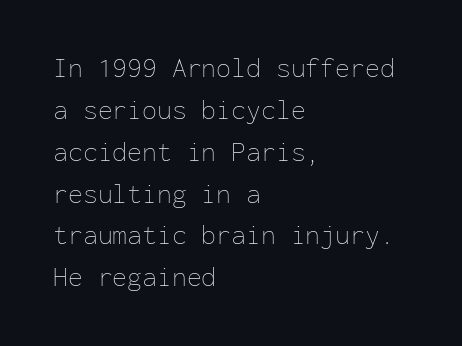
Q: Is the text bold? A: No.
Q: Is the text italic (slanted)? A: No, it is upright.
Q: Is the text underlined? A: No.
Q: How is the paragraph aligned? A: Left-aligned.
Q: Is the spacing between letters normal or unusually wide? A: Normal.
Q: Is the spacing between lines tight, normal or loose? A: Normal.
